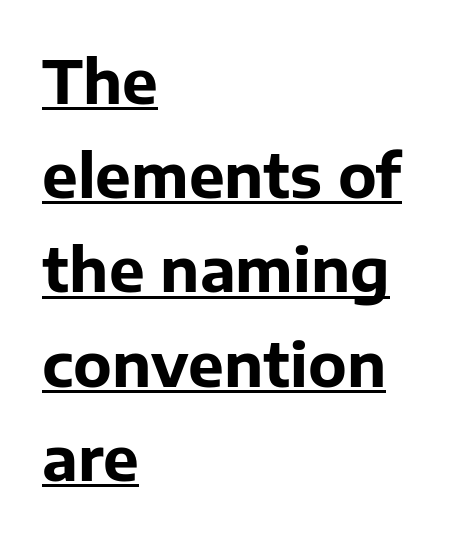
Words appear dense and cohesive because spacing is normal. These lines were composed using upright roman letters. Line beginnings align vertically; line endings do not. How heavy is the stroke? Heavy — this is a bold. A typesetter would label this face a sans.
